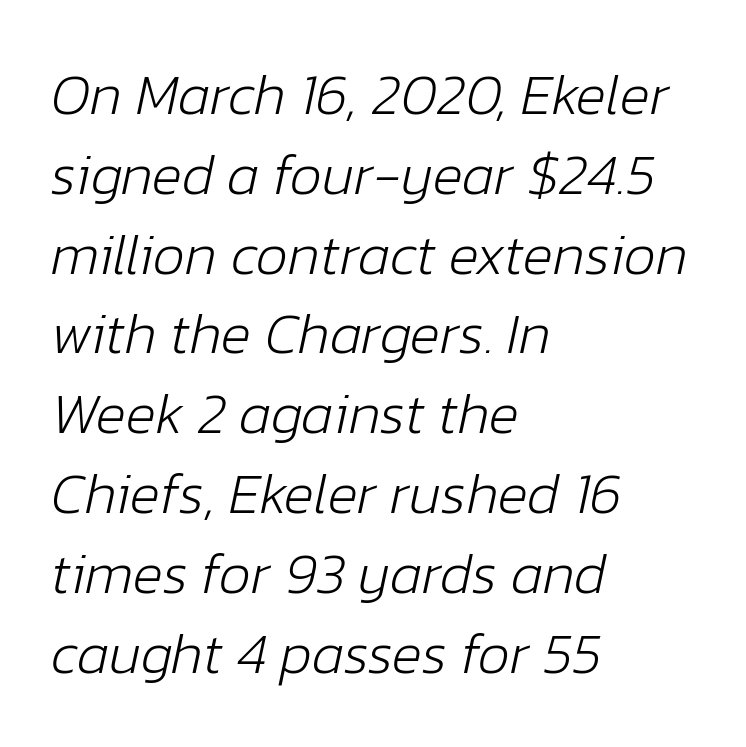
Q: Is the text bold? A: No.
Q: Is the text italic (slanted)? A: Yes, it leans right by about 12 degrees.
Q: Is the text underlined? A: No.
Q: How is the paragraph aligned? A: Left-aligned.
Q: Is the spacing between letters normal or unusually wide? A: Normal.
Q: Is the spacing between lines tight, normal or loose? A: Normal.
Q: Width (condensed, normal, or wide)? A: Normal.
Q: Stroke contrast? A: Low.
Q: x-height? A: Medium.
Q: Monospaced? A: No.
